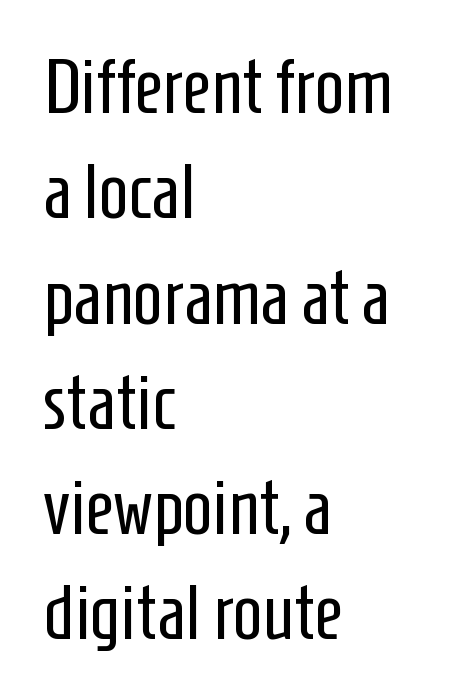
{"serif": "no", "italic": "no", "bold": "no", "weight": "regular", "width": "condensed", "stroke_contrast": "low", "x_height": "medium", "monospaced": "no", "underline": "no", "align": "left", "line_spacing": "normal", "line_spacing_ratio": 1.35, "letter_spacing": "normal", "letter_spacing_em": 0.0, "glyph_px": 78}
